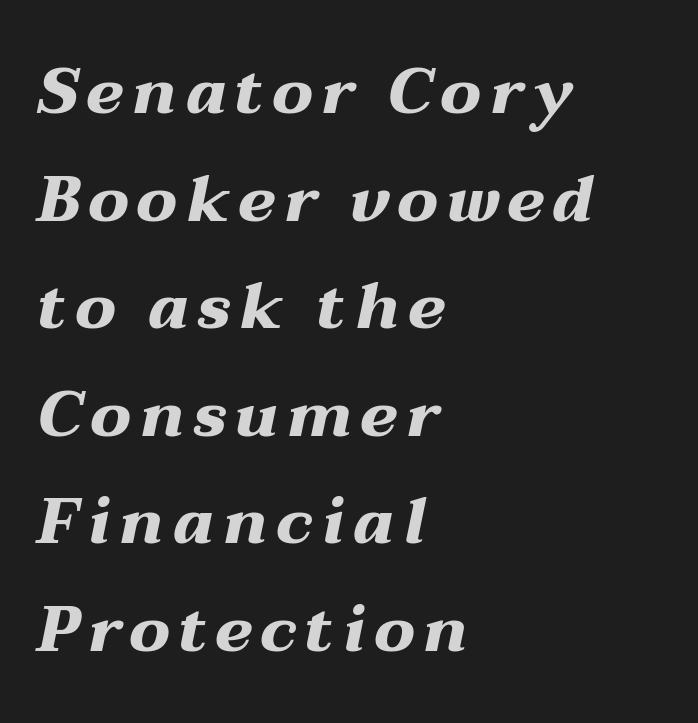
Q: Is the text bold? A: Yes.
Q: Is the text italic (slanted)? A: Yes, it leans right by about 12 degrees.
Q: Is the text underlined? A: No.
Q: How is the paragraph aligned? A: Left-aligned.
Q: Is the spacing between lines tight, normal or loose? A: Normal.
Q: Width (condensed, normal, or wide)? A: Wide.
Q: Stroke contrast? A: Medium.
Q: x-height? A: Medium.
Q: Monospaced? A: No.
